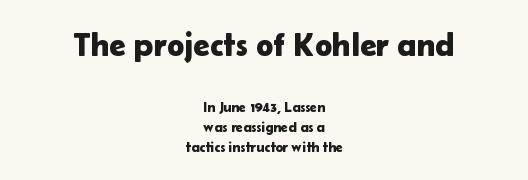
In terms of posture, this sample is upright. This sample keeps an unexceptional amount of space between lines. The string is rendered with underlining switched off. Every row of glyphs is offset so its center matches the block's center. The face used here is rendered with its standard letterfit.
